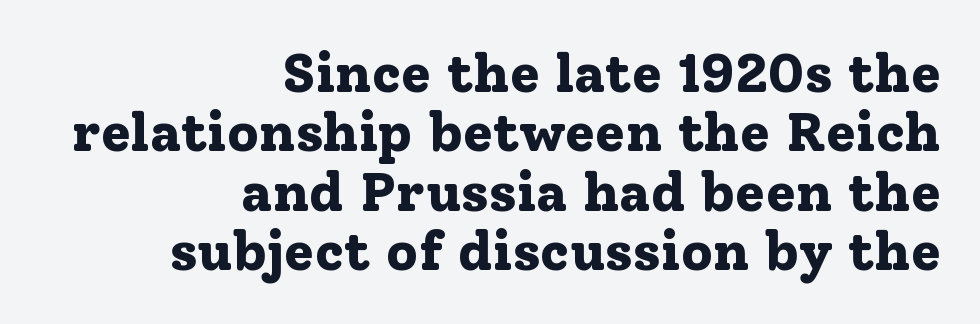
{"serif": "yes", "italic": "no", "bold": "yes", "weight": "bold", "width": "normal", "stroke_contrast": "low", "x_height": "medium", "monospaced": "no", "underline": "no", "align": "right", "line_spacing": "tight", "line_spacing_ratio": 1.08, "letter_spacing": "normal", "letter_spacing_em": 0.0, "glyph_px": 55}
